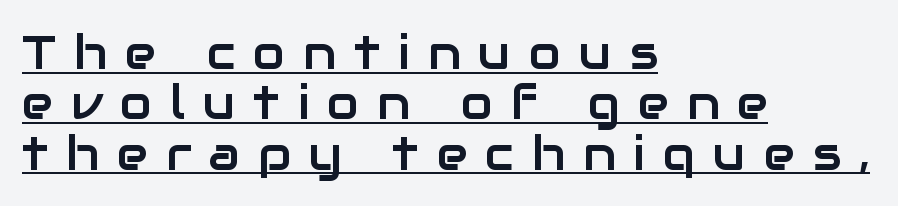
The image shows 47 px sans-serif type, upright; set left-aligned, tight line spacing (1.07x), unusually wide letter spacing (+0.38 em), underlined; low stroke contrast and a medium x-height.
